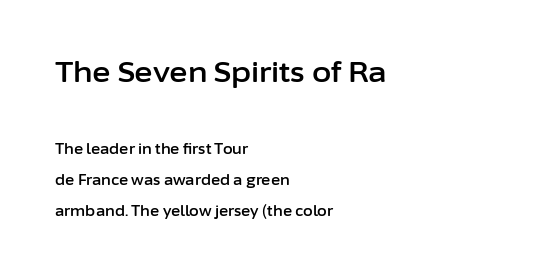
Is the lower block the larger one? No — the upper block carries the bigger type. Leftover space on each line is placed entirely after the last word. Varying glyph widths throughout — classic text-font behaviour. You can tell it's not italic because the verticals are truly vertical. Loosely led — the rows are spread out.
